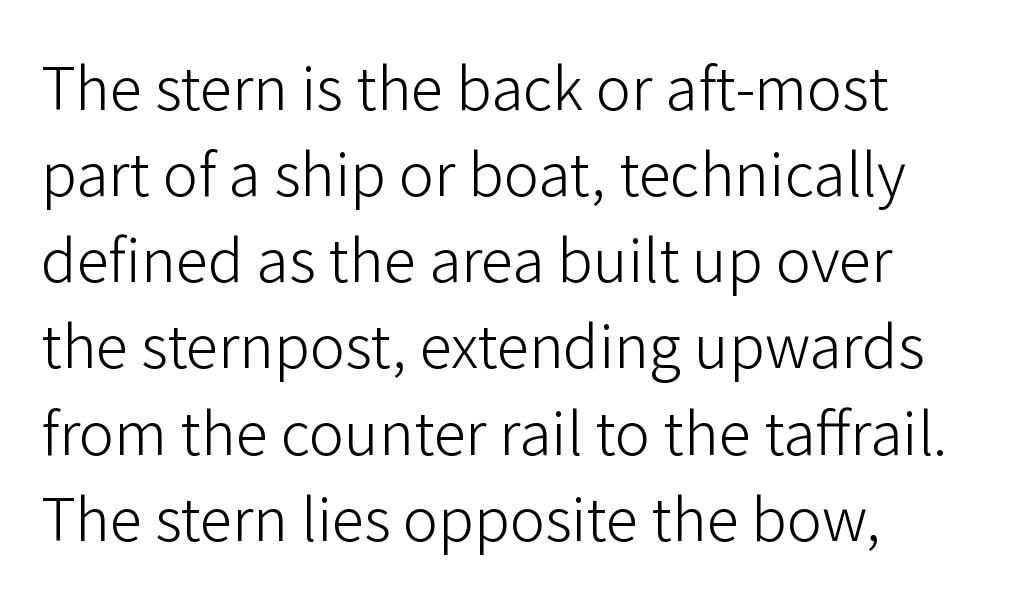
Q: Is the text bold? A: No.
Q: Is the text italic (slanted)? A: No, it is upright.
Q: Is the typeface a serif or a sans-serif typeface? A: Sans-serif.
Q: Is the text underlined? A: No.
Q: Is the spacing between letters normal or unusually wide? A: Normal.
Q: Is the spacing between lines tight, normal or loose? A: Normal.
Q: Width (condensed, normal, or wide)? A: Normal.
Q: Stroke contrast? A: Low.
Q: x-height? A: Medium.
Q: Monospaced? A: No.
